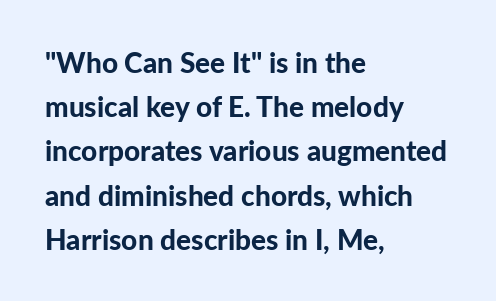
The font is running at its bold setting. Posture: upright roman. The vertical gap from one line to the next is medium. Observe the absence of serifs on each vertical stroke in this sample. These lines are rendered in a variable-pitch font.
